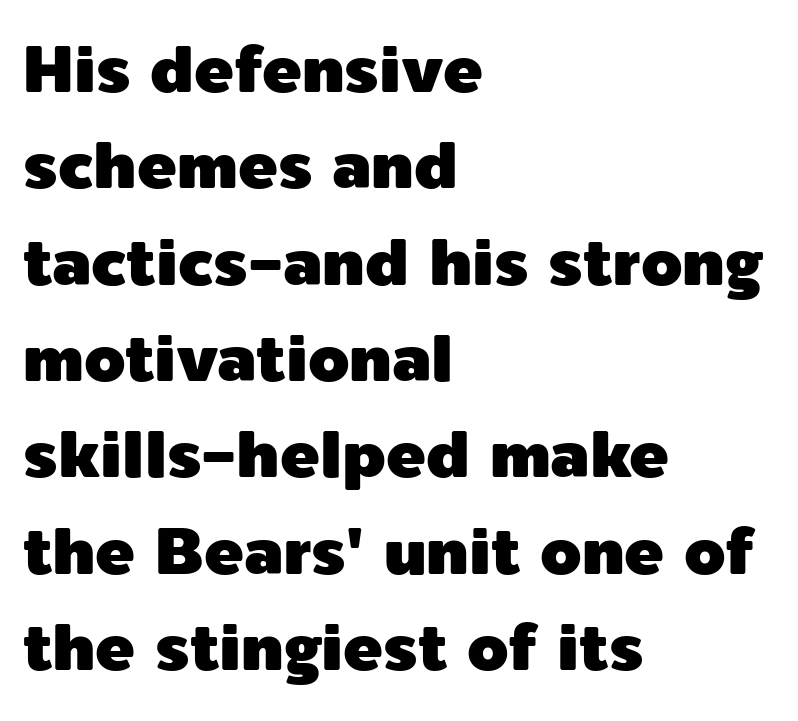
{"serif": "no", "italic": "no", "width": "normal", "x_height": "medium", "monospaced": "no", "underline": "no", "align": "left", "line_spacing": "normal", "line_spacing_ratio": 1.46, "letter_spacing": "normal", "letter_spacing_em": 0.0, "glyph_px": 66}
